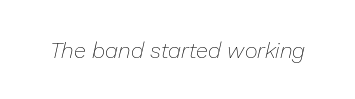
Q: Is the text bold? A: No.
Q: Is the text italic (slanted)? A: Yes, it leans right by about 13 degrees.
Q: Is the text underlined? A: No.
Q: Is the spacing between letters normal or unusually wide? A: Normal.
